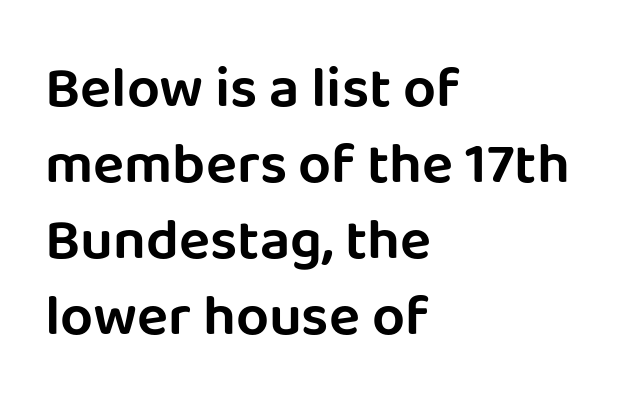
The image shows 58 px sans-serif type, upright; set left-aligned, normal line spacing (1.31x), normal letter spacing, not underlined; low stroke contrast and a large x-height.
